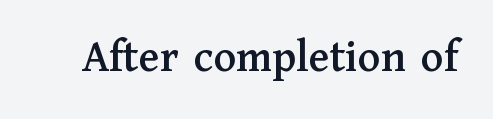
Q: Is the text italic (slanted)? A: No, it is upright.
Q: Is the typeface a serif or a sans-serif typeface? A: Serif.
Q: Is the text underlined? A: No.
Q: Is the spacing between letters normal or unusually wide? A: Normal.
Q: Width (condensed, normal, or wide)? A: Normal.
Q: Stroke contrast? A: Medium.
Q: x-height? A: Medium.
Q: Monospaced? A: No.
